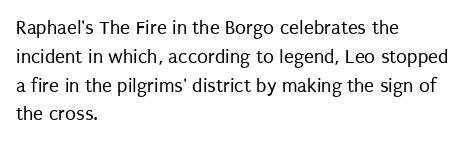
Q: Is the text bold? A: No.
Q: Is the text italic (slanted)? A: No, it is upright.
Q: Is the text underlined? A: No.
Q: How is the paragraph aligned? A: Left-aligned.
Q: Is the spacing between letters normal or unusually wide? A: Normal.
Q: Is the spacing between lines tight, normal or loose? A: Normal.
